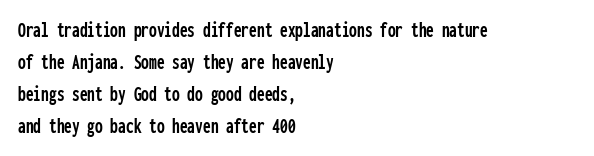
Left-aligned paragraph, ragged on the right. Rendered with straight, roman letterforms. Successive baselines arrive at the customary interval. Descenders are the only things crossing below the line. Is the letter spacing exaggerated? No — it looks like the ordinary default.
